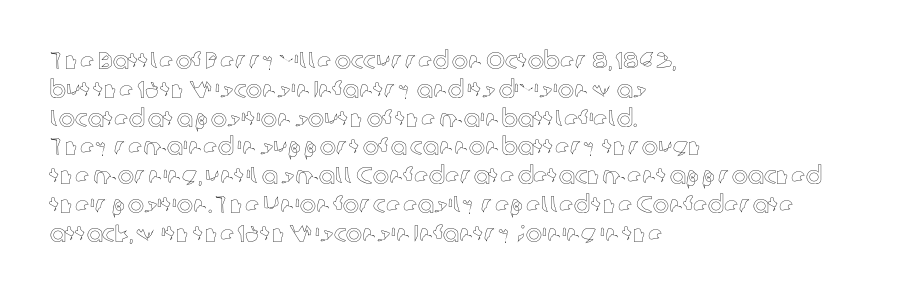
In CSS terms this would be text-align: left. The letters stand upright; this is a roman face. Underlining? Definitely not there. These lines keep a tight, regular rhythm from letter to letter.
